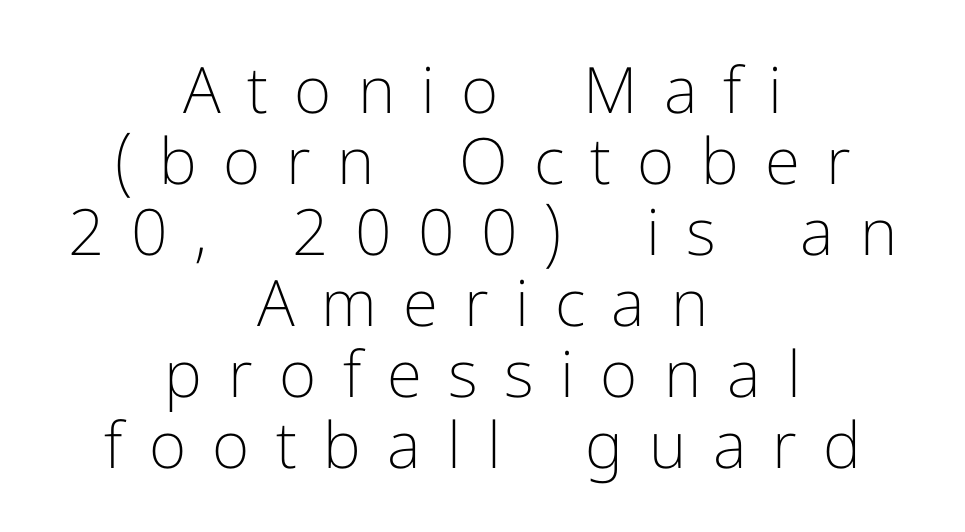
Does the copy run flush right? No — it is centered line by line. Words appear elongated and porous because spacing is wide. I'd call this a sans setting — the letters go barefoot. The rendering uses a small line-height, squeezing the rows.
